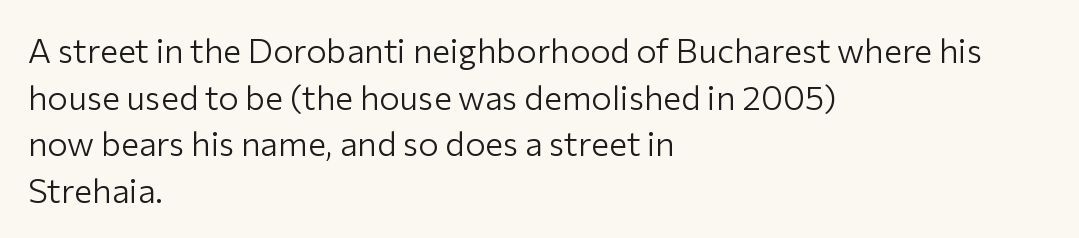
This is not heavy type; no bold has been used. Where is the straight margin? On the left. You can tell it's not italic because the verticals are truly vertical. Typographically, this falls in the sans-serif category.
